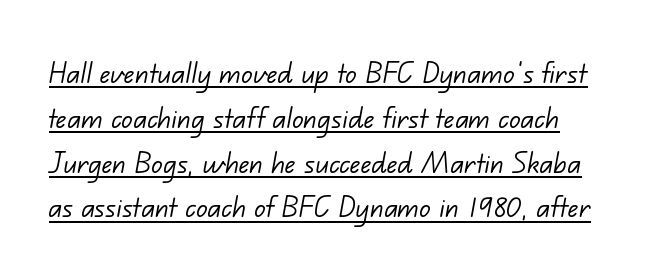
{"serif": "no", "bold": "no", "weight": "light", "width": "normal", "stroke_contrast": "low", "x_height": "small", "monospaced": "no", "underline": "yes", "line_spacing": "normal", "line_spacing_ratio": 1.28, "letter_spacing": "normal", "letter_spacing_em": 0.0, "glyph_px": 35}
